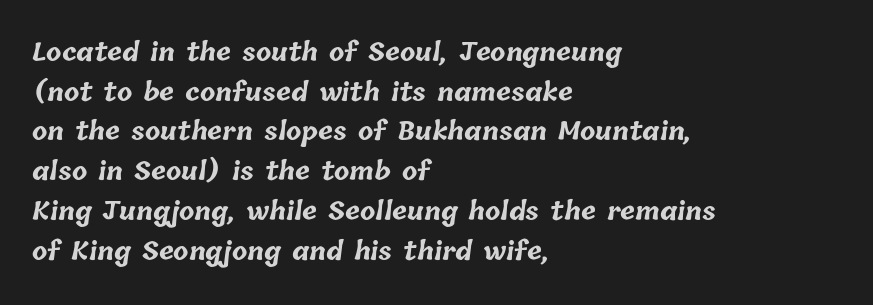
Q: Is the text bold? A: Yes.
Q: Is the text underlined? A: No.
Q: How is the paragraph aligned? A: Left-aligned.
Q: Is the spacing between letters normal or unusually wide? A: Normal.
Q: Is the spacing between lines tight, normal or loose? A: Normal.
